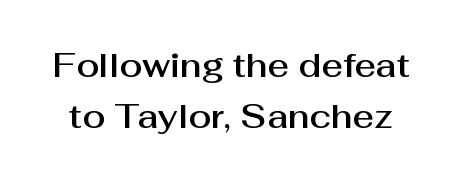
Q: Is the text italic (slanted)? A: No, it is upright.
Q: Is the typeface a serif or a sans-serif typeface? A: Sans-serif.
Q: Is the text underlined? A: No.
Q: Is the spacing between letters normal or unusually wide? A: Normal.
Q: Is the spacing between lines tight, normal or loose? A: Normal.
Q: Width (condensed, normal, or wide)? A: Normal.
Q: Stroke contrast? A: Medium.
Q: x-height? A: Medium.
Q: Monospaced? A: No.
